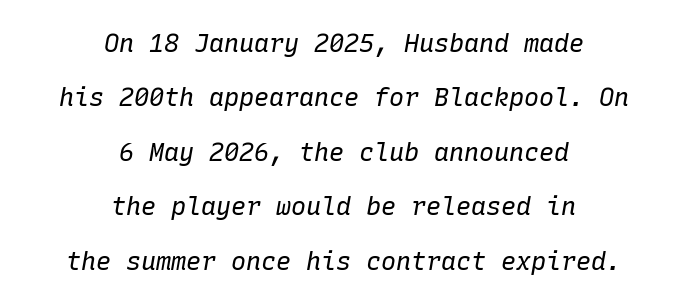
{"italic": "yes", "lean": "right", "slant_degrees": 10, "bold": "no", "underline": "no", "align": "center", "line_spacing": "loose", "line_spacing_ratio": 2.18, "letter_spacing": "normal", "letter_spacing_em": 0.0, "glyph_px": 25}
